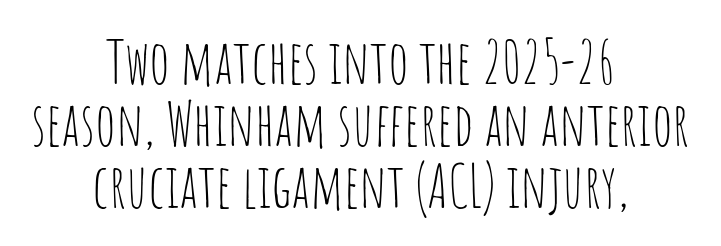
The image shows 60 px thin, condensed sans-serif type, upright; set centered, tight line spacing (1.03x), normal letter spacing, not underlined; low stroke contrast and a large x-height.
